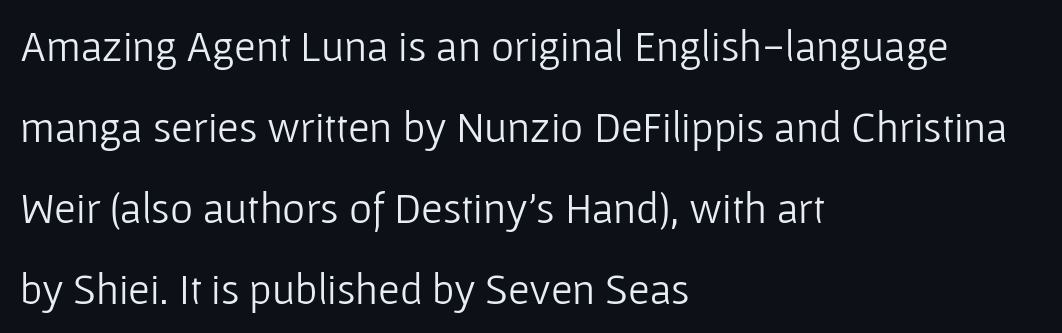
Bare-footed words on every line. Note the varied advance widths — an 'i' is clearly narrower than an 'm'. Rendered with straight, roman letterforms. To sum up the face: it is a sans, with no serifs. All the whitespace from short lines collects on the right. No extra ink here — the face is not bold.
